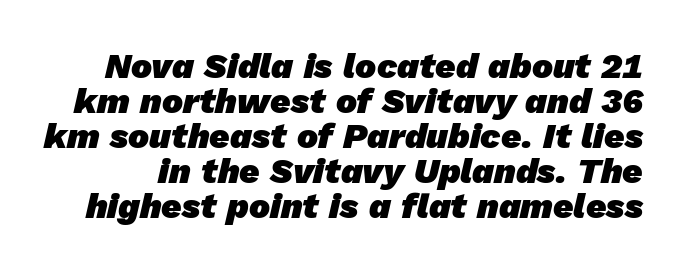
The image shows 35 px heavy sans-serif type; set tight line spacing (1.0x), normal letter spacing, not underlined; low stroke contrast and a medium x-height.
